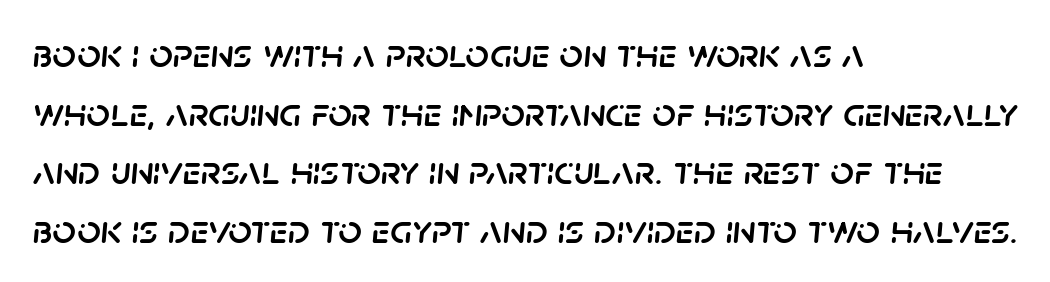
Q: Is the text italic (slanted)? A: Yes, it leans right by about 5 degrees.
Q: Is the text underlined? A: No.
Q: How is the paragraph aligned? A: Left-aligned.
Q: Is the spacing between letters normal or unusually wide? A: Normal.
Q: Is the spacing between lines tight, normal or loose? A: Normal.
Q: Width (condensed, normal, or wide)? A: Normal.
Q: Stroke contrast? A: Low.
Q: x-height? A: Large.
Q: Monospaced? A: No.
